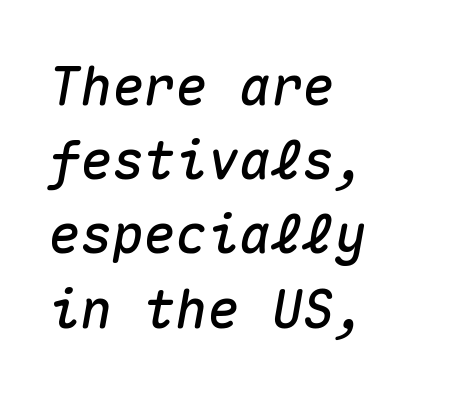
The face used here is rendered with its standard letterfit. Quick note: underline off. If you measured baseline to baseline, you'd find a middling distance. Note the uniform advance width — an 'i' takes as much space as an 'm'. All the whitespace from short lines collects on the right. Compared with ordinary roman type, these characters are visibly tilted.
